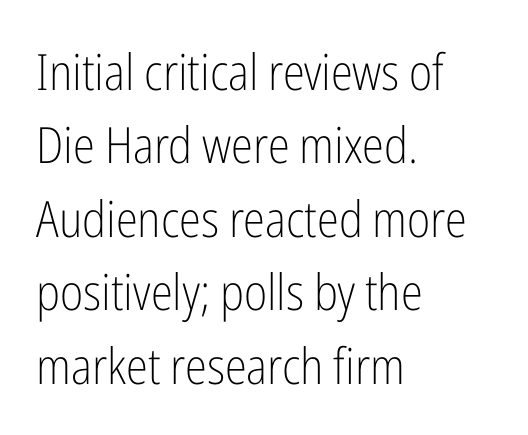
{"serif": "no", "italic": "no", "bold": "no", "weight": "light", "width": "condensed", "stroke_contrast": "low", "x_height": "medium", "monospaced": "no", "underline": "no", "align": "left", "line_spacing": "normal", "line_spacing_ratio": 1.47, "letter_spacing": "normal", "letter_spacing_em": 0.0, "glyph_px": 50}
